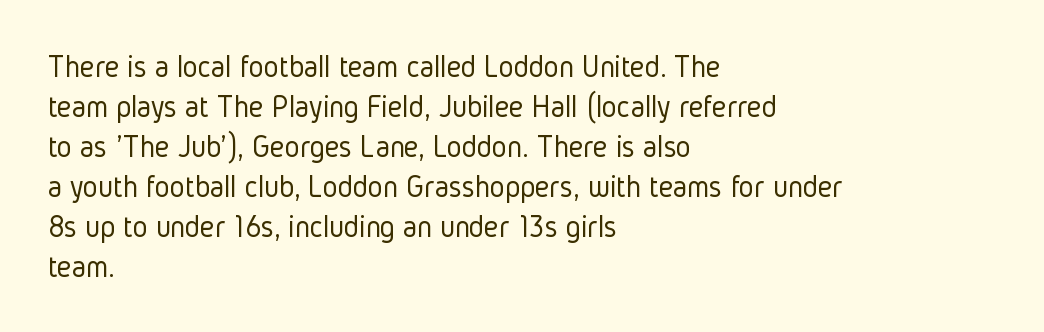
Bare-footed words on every line. How are the letters spaced? Ordinarily, with no added tracking. On a weight scale, this lands at 450 or below. The letters stand straight up with perfectly vertical stems. The paragraph shown leans on its left margin.
